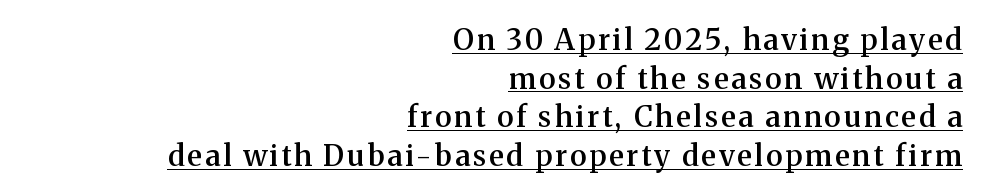
{"serif": "yes", "italic": "no", "bold": "semi", "weight": "semibold", "width": "normal", "stroke_contrast": "medium", "x_height": "medium", "monospaced": "no", "underline": "yes", "align": "right", "line_spacing": "normal", "line_spacing_ratio": 1.33, "glyph_px": 29}
